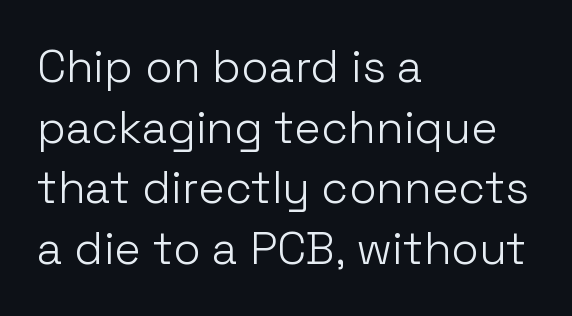
The image shows 45 px light sans-serif type, upright; set left-aligned, normal line spacing (1.35x), normal letter spacing, not underlined; low stroke contrast and a medium x-height.
